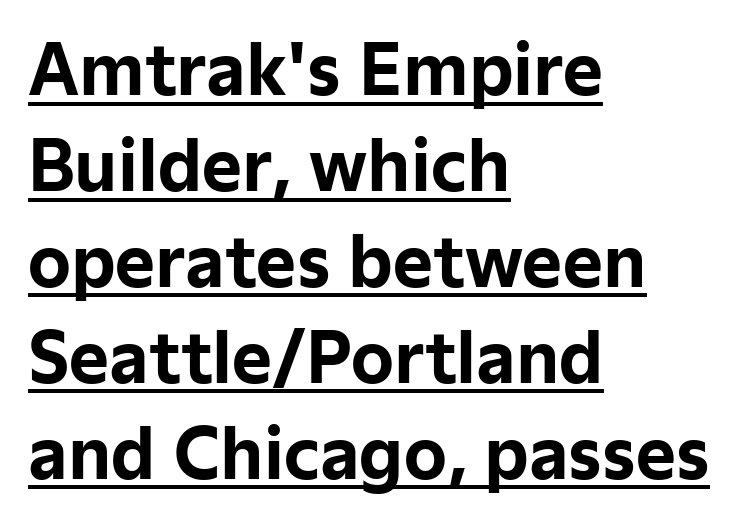
Q: Is the text bold? A: Yes.
Q: Is the text italic (slanted)? A: No, it is upright.
Q: Is the typeface a serif or a sans-serif typeface? A: Sans-serif.
Q: Is the text underlined? A: Yes.
Q: How is the paragraph aligned? A: Left-aligned.
Q: Is the spacing between letters normal or unusually wide? A: Normal.
Q: Is the spacing between lines tight, normal or loose? A: Normal.
Q: Width (condensed, normal, or wide)? A: Normal.
Q: Stroke contrast? A: Low.
Q: x-height? A: Medium.
Q: Monospaced? A: No.
